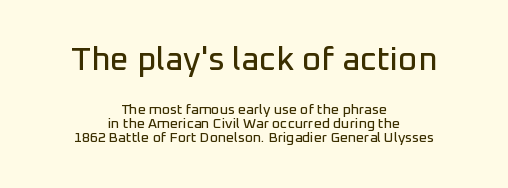
The image shows 33 px sans-serif type, upright; set centered, tight line spacing (0.99x), normal letter spacing, not underlined; the first (top) block is 2.36x larger; low stroke contrast and a medium x-height.
